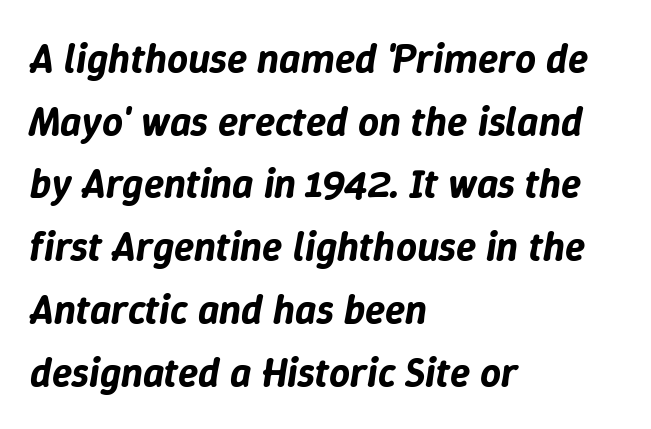
{"italic": "yes", "lean": "right", "slant_degrees": 9, "width": "normal", "stroke_contrast": "low", "x_height": "medium", "monospaced": "no", "underline": "no", "align": "left", "line_spacing": "normal", "line_spacing_ratio": 1.53, "letter_spacing": "normal", "letter_spacing_em": 0.0, "glyph_px": 41}
